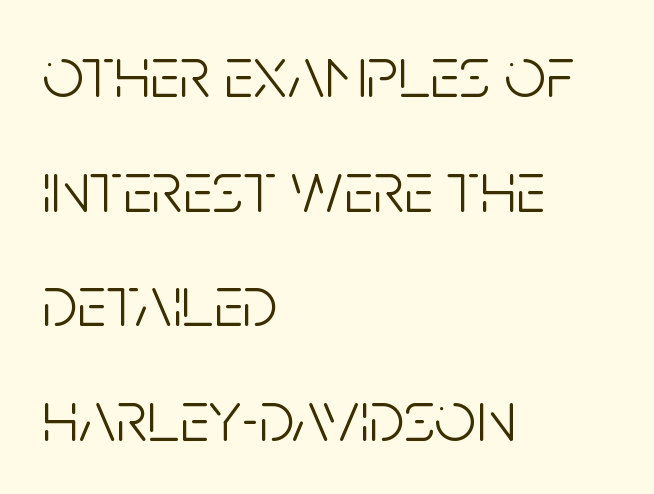
The typography opts for an upright posture over an oblique one. Does the copy run flush right? No — it runs flush left. Think of a printed novel: that variable character pitch is what you see here. The rows are spaced the way most documents space them. The passage shown is typeset with a sans-serif family.
